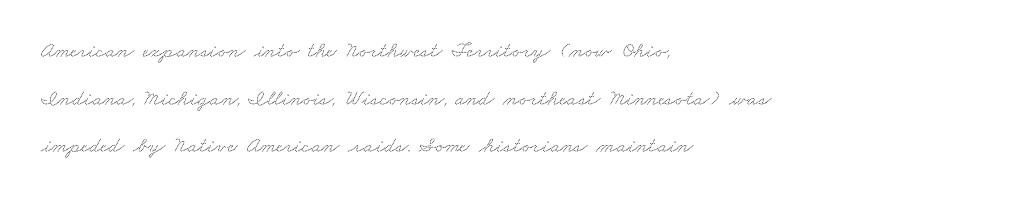
If you drew a ruler down the left edge, every line would touch it. Airy leading. The passage shown has conventional tracking throughout. Quick note: underline off.
